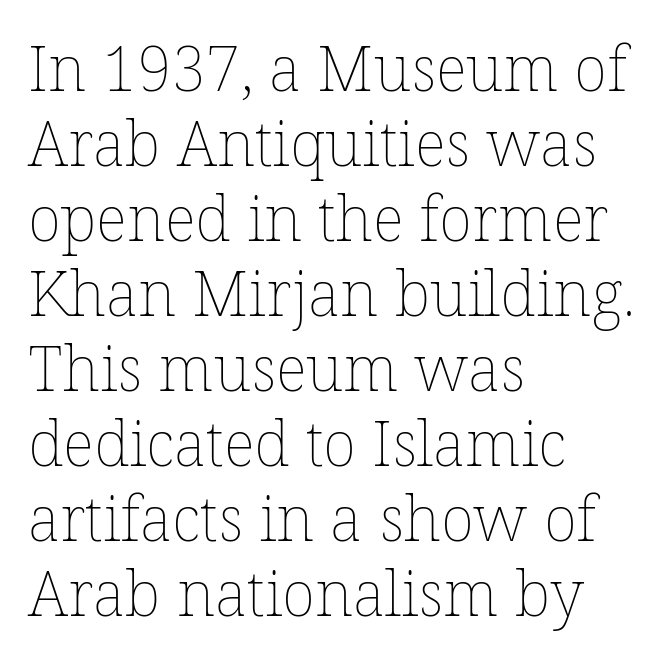
The image shows 62 px thin type, upright; set left-aligned, line spacing 1.21x, normal letter spacing, not underlined; low stroke contrast and a medium x-height.
